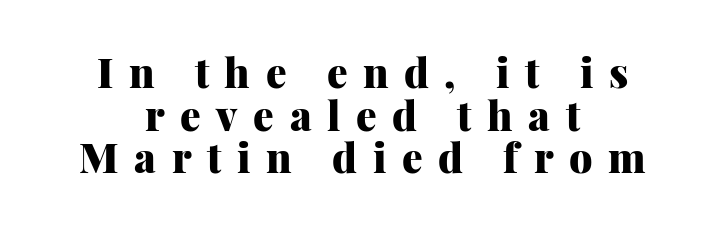
The image shows 41 px heavy serif type, upright; set centered, tight line spacing (1.04x), unusually wide letter spacing (+0.38 em), not underlined; medium stroke contrast and a medium x-height.
